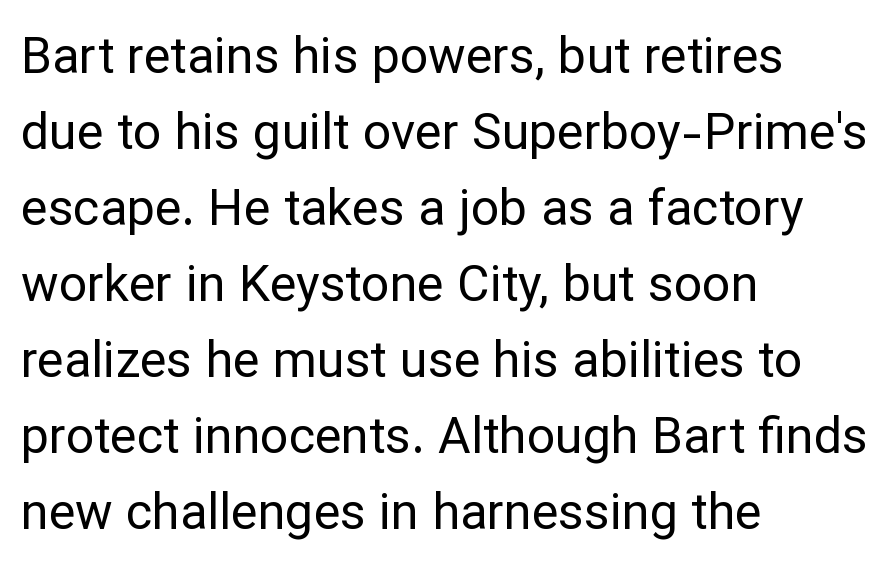
The image shows 50 px regular-weight sans-serif type, upright; set left-aligned, normal line spacing (1.52x), normal letter spacing, not underlined; low stroke contrast and a medium x-height.
